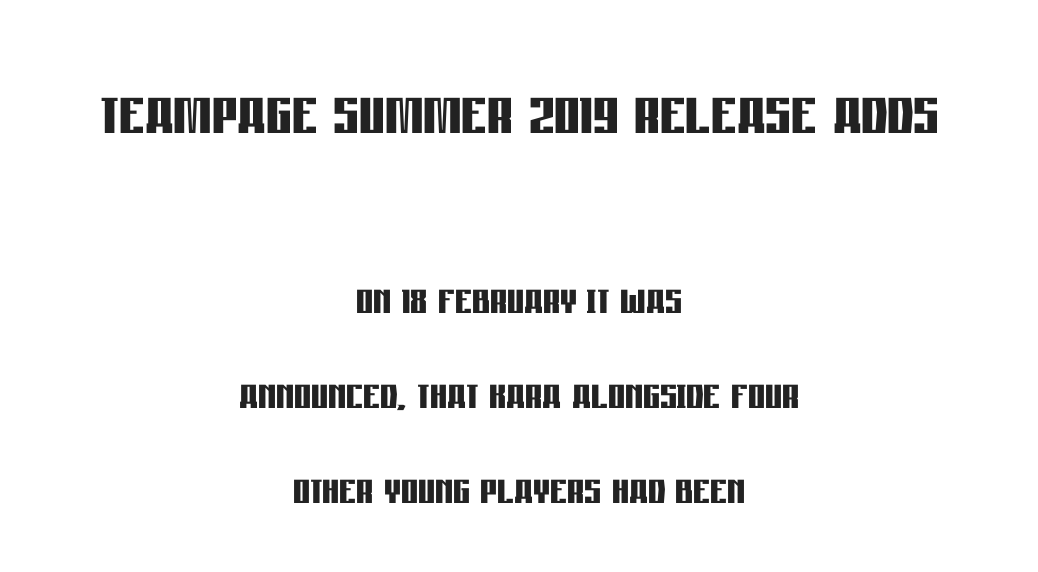
A centered setting, common on invitations and titles, is used for this passage. Is the letter spacing exaggerated? No — it looks like the ordinary default. Typographic density is high because the face is bold. Only glyphs here, with clear space below each row.
